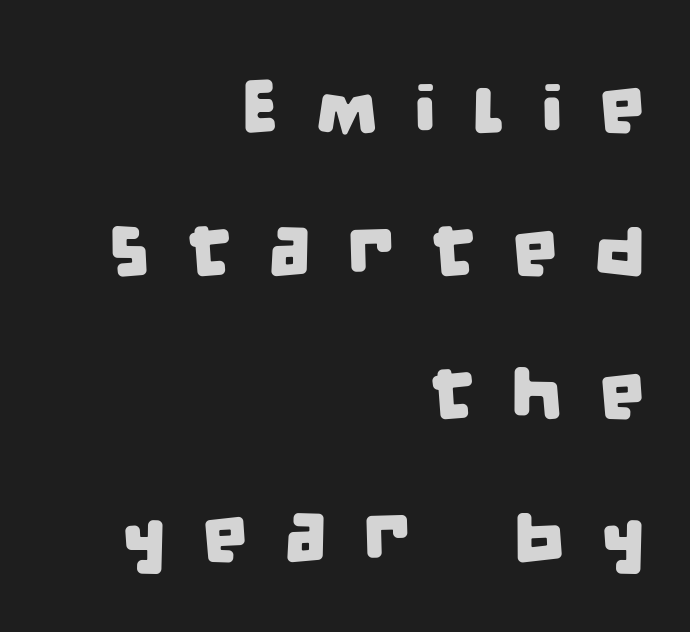
{"serif": "no", "width": "condensed", "stroke_contrast": "low", "x_height": "large", "monospaced": "no", "underline": "no", "align": "right", "line_spacing": "loose", "line_spacing_ratio": 1.96, "letter_spacing": "wide", "letter_spacing_em": 0.49, "glyph_px": 73}
